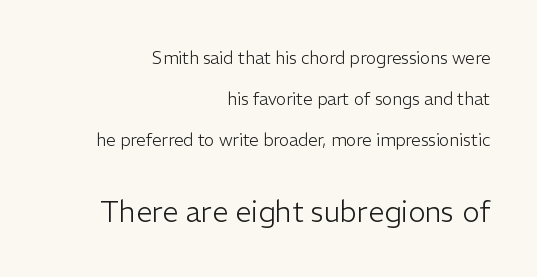
Q: Is the text bold? A: No.
Q: Is the text italic (slanted)? A: No, it is upright.
Q: Is the typeface a serif or a sans-serif typeface? A: Sans-serif.
Q: Is the text underlined? A: No.
Q: How is the paragraph aligned? A: Right-aligned.
Q: Is the spacing between letters normal or unusually wide? A: Normal.
Q: Is the spacing between lines tight, normal or loose? A: Loose.
Q: Which block of text is set in a larger size, the first (top) or the second (bottom)? A: The second (bottom) one.
Q: Width (condensed, normal, or wide)? A: Normal.
Q: Stroke contrast? A: Low.
Q: x-height? A: Medium.
Q: Monospaced? A: No.
